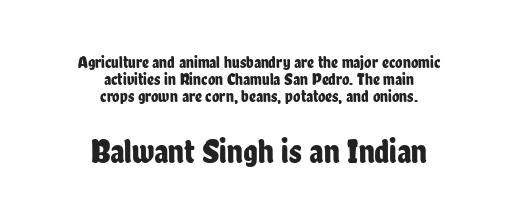
{"serif": "no", "italic": "no", "width": "condensed", "stroke_contrast": "low", "x_height": "medium", "monospaced": "no", "underline": "no", "align": "center", "line_spacing": "tight", "line_spacing_ratio": 1.01, "letter_spacing": "normal", "letter_spacing_em": 0.0, "larger_block": "second", "size_ratio": 2.0, "glyph_px": 34}
